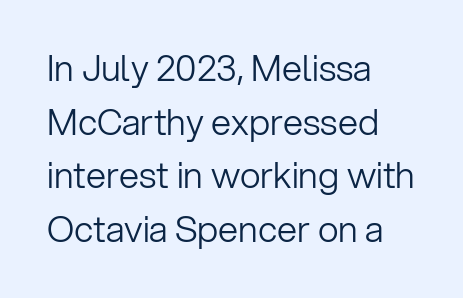
Stroke thickness stays within the range of a standard reading face or lighter. The letters sit at their default tracking, neither squeezed nor spread. The paragraph has a hard left edge and a soft right edge. The type family on display is of the sans-serif kind.
